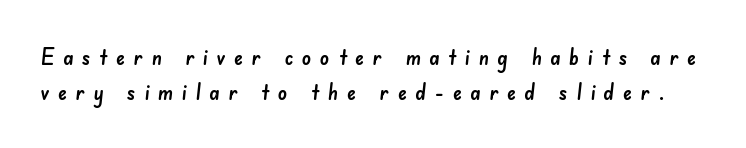
{"underline": "no", "line_spacing": "normal", "line_spacing_ratio": 1.54, "letter_spacing": "wide", "letter_spacing_em": 0.37, "glyph_px": 23}
